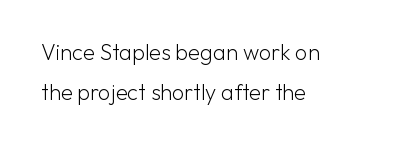
{"italic": "no", "bold": "no", "underline": "no", "align": "left", "line_spacing_ratio": 1.81, "letter_spacing": "normal", "letter_spacing_em": 0.0, "glyph_px": 22}
